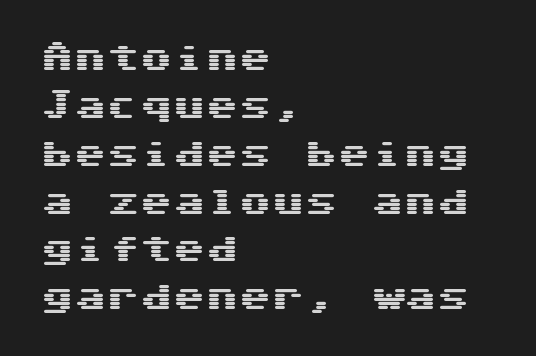
The image shows 33 px wide sans-serif type, upright, monospaced; set left-aligned, normal line spacing (1.45x), normal letter spacing, not underlined; medium stroke contrast and a medium x-height.
